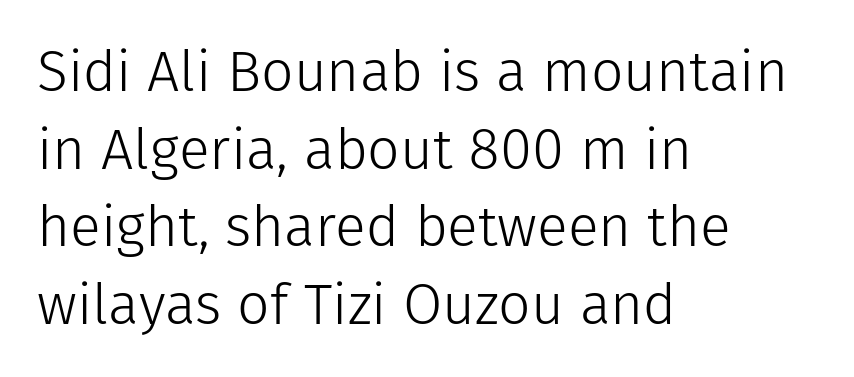
The image shows 57 px light sans-serif type, upright; set left-aligned, normal line spacing (1.36x), normal letter spacing, not underlined; low stroke contrast and a medium x-height.
